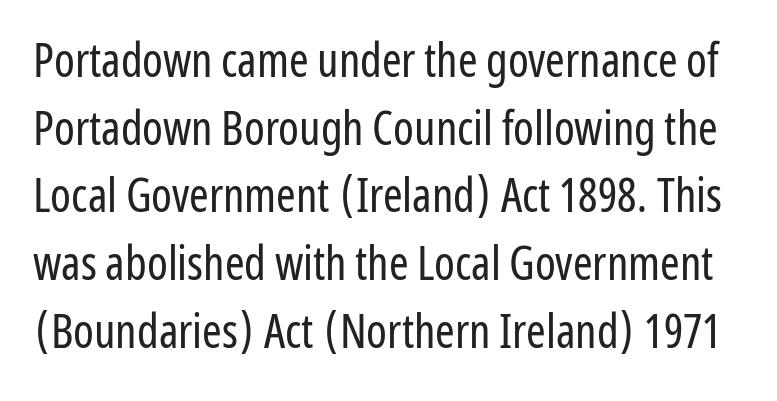
Q: Is the text bold? A: No.
Q: Is the text italic (slanted)? A: No, it is upright.
Q: Is the typeface a serif or a sans-serif typeface? A: Sans-serif.
Q: Is the text underlined? A: No.
Q: Is the spacing between letters normal or unusually wide? A: Normal.
Q: Is the spacing between lines tight, normal or loose? A: Normal.
Q: Width (condensed, normal, or wide)? A: Condensed.
Q: Stroke contrast? A: Low.
Q: x-height? A: Medium.
Q: Monospaced? A: No.
